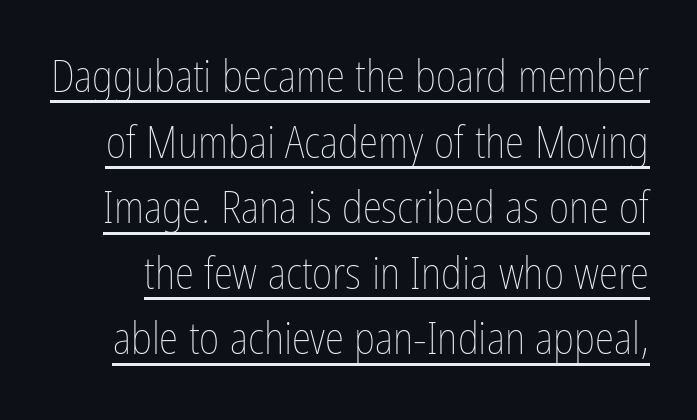
The image shows 44 px thin, condensed type, upright; set normal line spacing (1.49x), normal letter spacing, underlined; low stroke contrast and a medium x-height.
